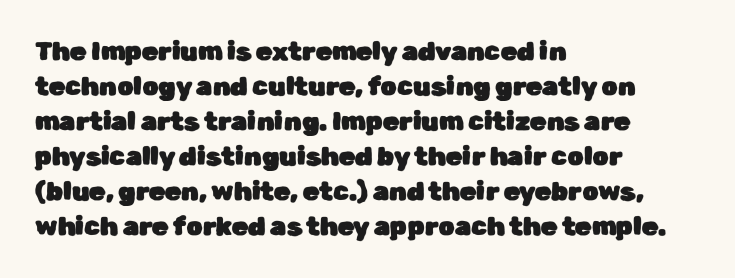
The image shows 26 px text type, upright; set left-aligned, normal line spacing (1.35x), normal letter spacing, not underlined.
